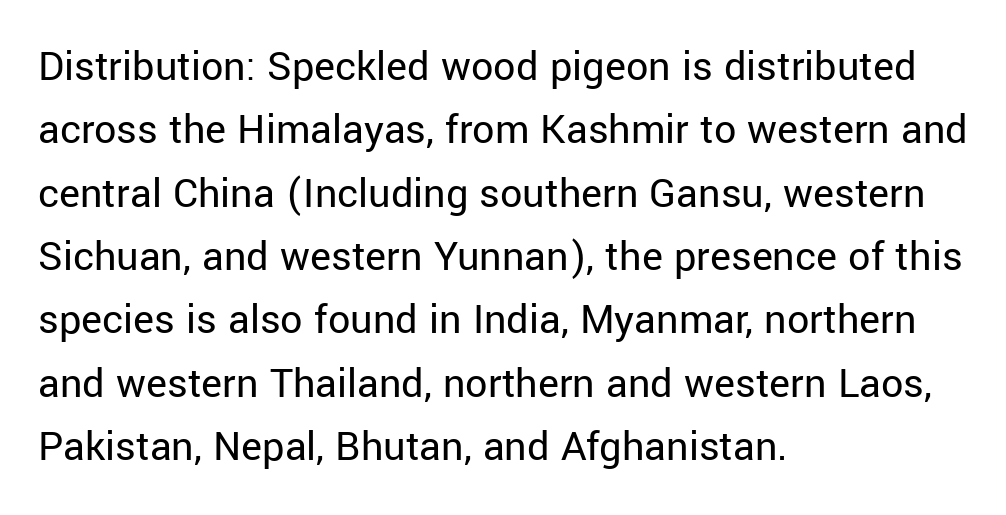
{"serif": "no", "italic": "no", "bold": "no", "weight": "regular", "width": "normal", "stroke_contrast": "low", "x_height": "medium", "monospaced": "no", "underline": "no", "align": "left", "line_spacing": "normal", "line_spacing_ratio": 1.44, "letter_spacing": "normal", "letter_spacing_em": 0.0, "glyph_px": 44}
